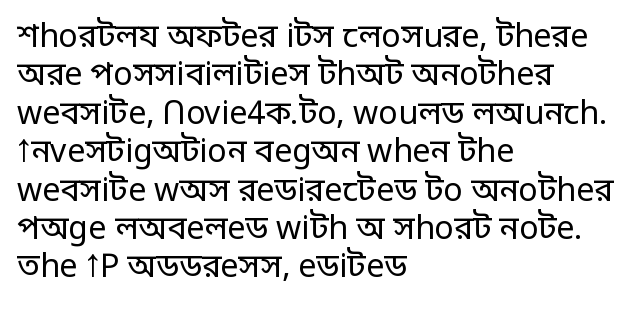
{"serif": "no", "italic": "no", "bold": "no", "weight": "regular", "width": "normal", "stroke_contrast": "low", "x_height": "large", "monospaced": "no", "underline": "no", "align": "left", "line_spacing_ratio": 1.2, "letter_spacing": "normal", "letter_spacing_em": 0.0, "glyph_px": 32}
